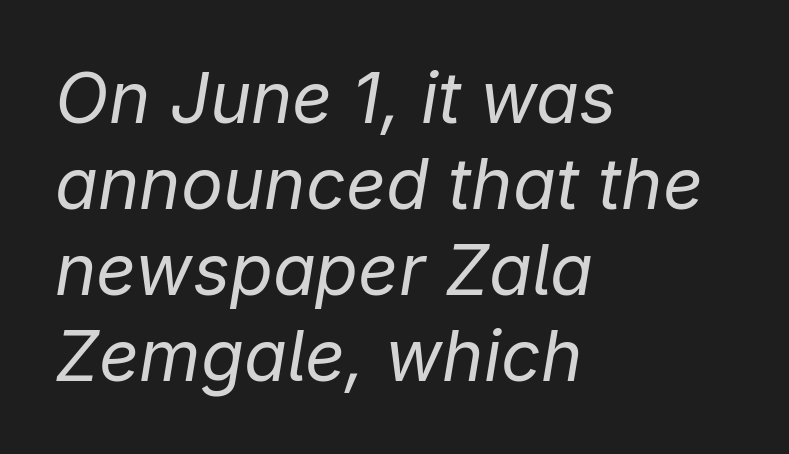
{"italic": "yes", "lean": "right", "slant_degrees": 9, "bold": "no", "weight": "regular", "width": "normal", "stroke_contrast": "low", "x_height": "medium", "monospaced": "no", "underline": "no", "align": "left", "line_spacing_ratio": 1.23, "letter_spacing": "normal", "letter_spacing_em": 0.0, "glyph_px": 70}
